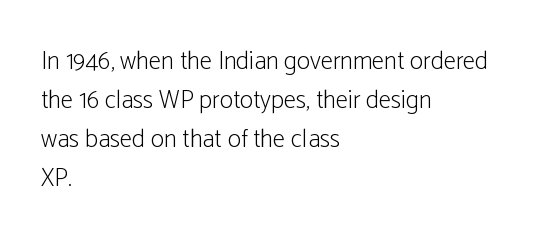
The image shows 25 px text type, upright; set left-aligned, normal line spacing (1.56x), normal letter spacing, not underlined.
